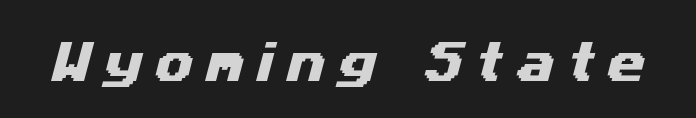
Q: Is the typeface a serif or a sans-serif typeface? A: Sans-serif.
Q: Is the text underlined? A: No.
Q: Is the spacing between letters normal or unusually wide? A: Unusually wide.
Q: Width (condensed, normal, or wide)? A: Wide.
Q: Stroke contrast? A: Medium.
Q: x-height? A: Medium.
Q: Monospaced? A: No.
